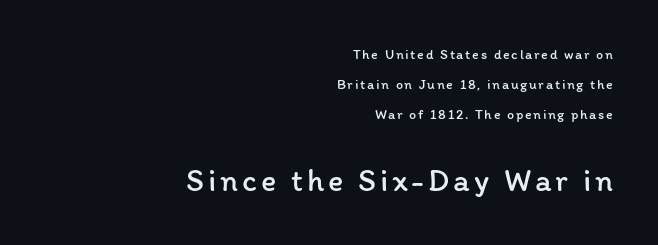
The image shows 32 px regular-weight type, upright; set right-aligned, loose line spacing (2.13x), not underlined; the second (bottom) block is 2.29x larger; low stroke contrast and a medium x-height.
